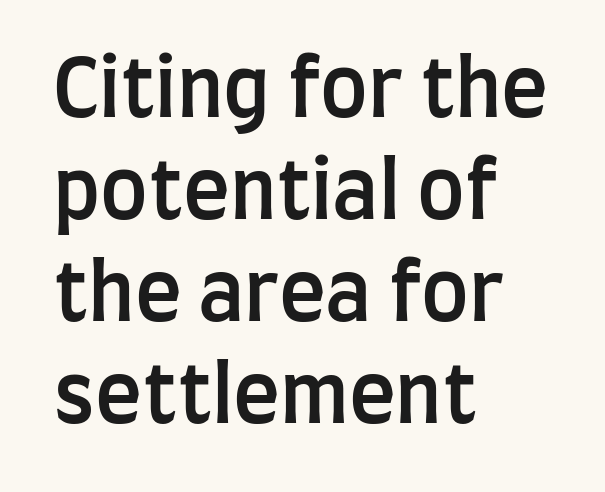
{"serif": "no", "italic": "no", "bold": "semi", "weight": "semibold", "width": "condensed", "stroke_contrast": "low", "x_height": "large", "monospaced": "no", "underline": "no", "align": "left", "line_spacing": "normal", "line_spacing_ratio": 1.29, "letter_spacing": "normal", "letter_spacing_em": 0.0, "glyph_px": 79}
